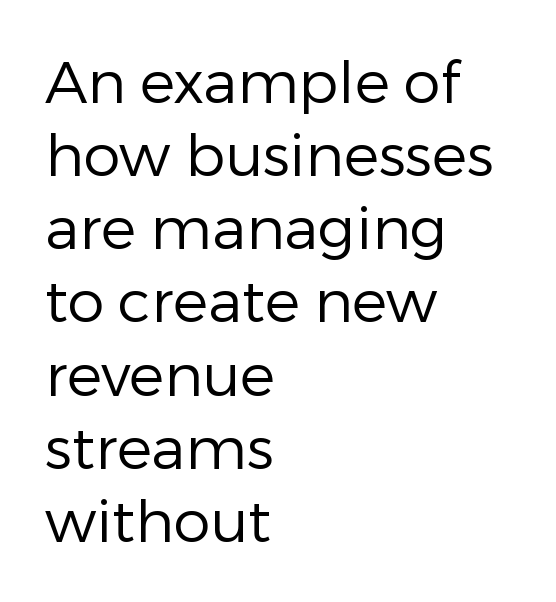
Nope, not italic — everything's standing straight. Inter-character spacing is left at the font's built-in metrics. If you drew a ruler down the left edge, every line would touch it. Proportional: the letters do not fall into vertical columns. The designer went with a sans here, leaving each stem footless.
